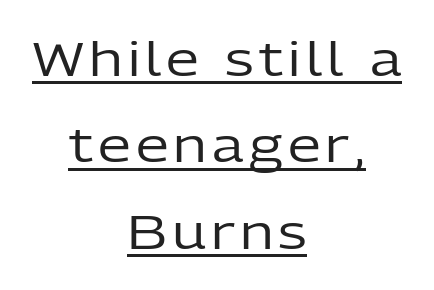
{"serif": "no", "italic": "no", "bold": "no", "weight": "regular", "width": "normal", "stroke_contrast": "low", "x_height": "medium", "monospaced": "no", "underline": "yes", "align": "center", "line_spacing_ratio": 1.84, "glyph_px": 47}
